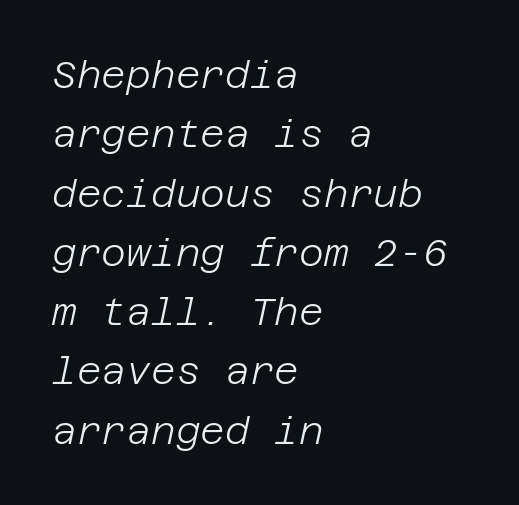
Q: Is the text bold? A: No.
Q: Is the text italic (slanted)? A: Yes, it leans right by about 12 degrees.
Q: Is the text underlined? A: No.
Q: How is the paragraph aligned? A: Left-aligned.
Q: Is the spacing between letters normal or unusually wide? A: Normal.
Q: Is the spacing between lines tight, normal or loose? A: Normal.
Q: Width (condensed, normal, or wide)? A: Normal.
Q: Stroke contrast? A: Low.
Q: x-height? A: Large.
